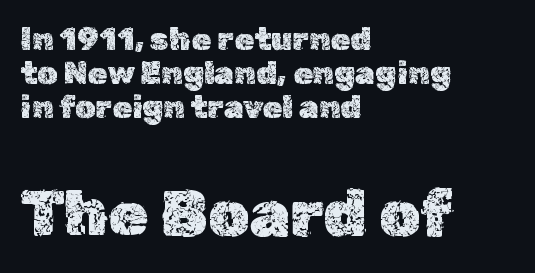
Q: Is the text italic (slanted)? A: No, it is upright.
Q: Is the text underlined? A: No.
Q: How is the paragraph aligned? A: Left-aligned.
Q: Is the spacing between letters normal or unusually wide? A: Normal.
Q: Is the spacing between lines tight, normal or loose? A: Tight.
Q: Which block of text is set in a larger size, the first (top) or the second (bottom)? A: The second (bottom) one.
Q: Width (condensed, normal, or wide)? A: Normal.
Q: x-height? A: Medium.
Q: Monospaced? A: No.
